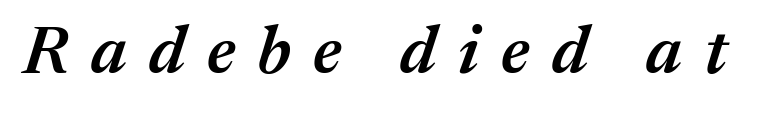
{"italic": "yes", "lean": "right", "slant_degrees": 17, "bold": "semi", "weight": "semibold", "width": "normal", "stroke_contrast": "medium", "x_height": "medium", "monospaced": "no", "underline": "no", "letter_spacing": "wide", "letter_spacing_em": 0.33, "glyph_px": 67}
